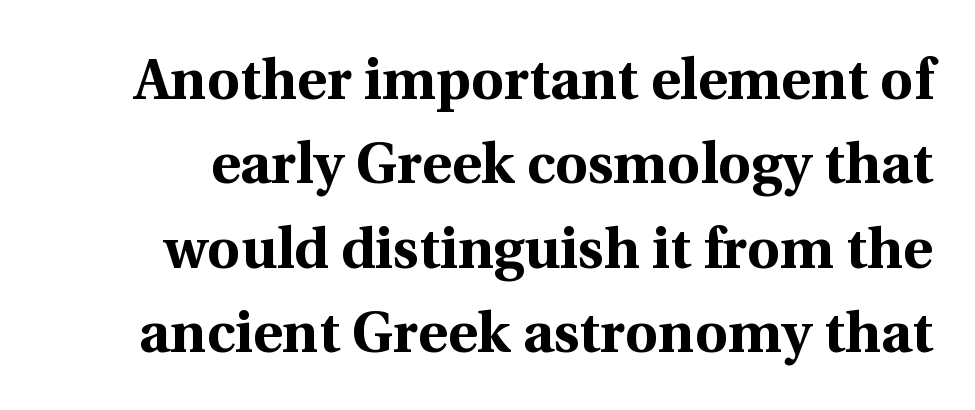
The image shows 57 px bold serif type, upright; set normal line spacing (1.48x), normal letter spacing, not underlined; a medium x-height.
